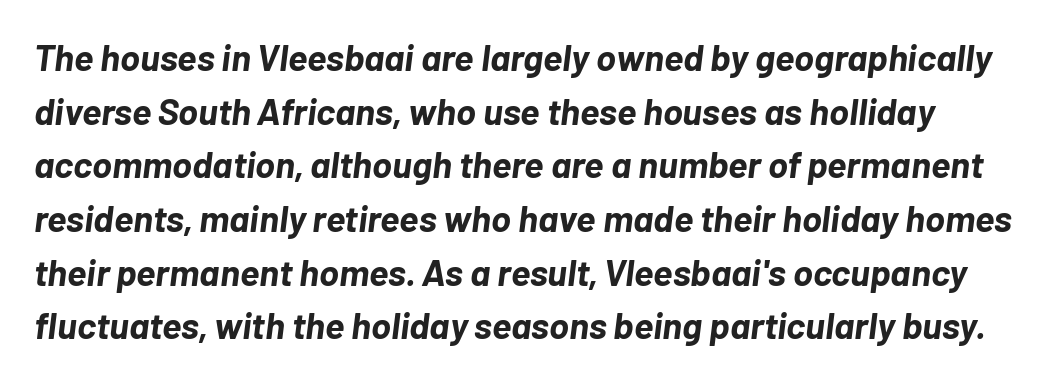
Q: Is the text bold? A: Yes.
Q: Is the text italic (slanted)? A: Yes, it leans right by about 7 degrees.
Q: Is the text underlined? A: No.
Q: Is the spacing between letters normal or unusually wide? A: Normal.
Q: Is the spacing between lines tight, normal or loose? A: Normal.
Q: Width (condensed, normal, or wide)? A: Normal.
Q: Stroke contrast? A: Low.
Q: x-height? A: Medium.
Q: Monospaced? A: No.
